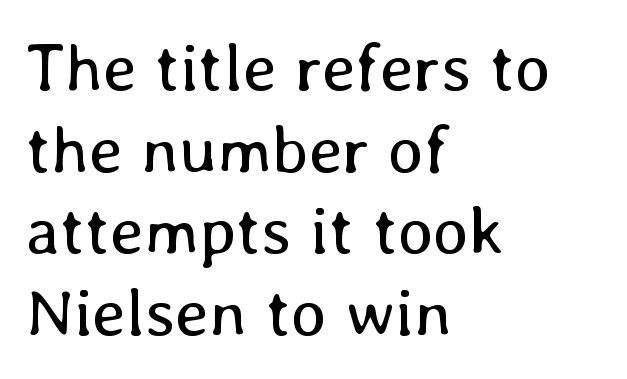
The image shows 68 px regular-weight type, upright; set left-aligned, line spacing 1.2x, normal letter spacing, not underlined; low stroke contrast and a medium x-height.
